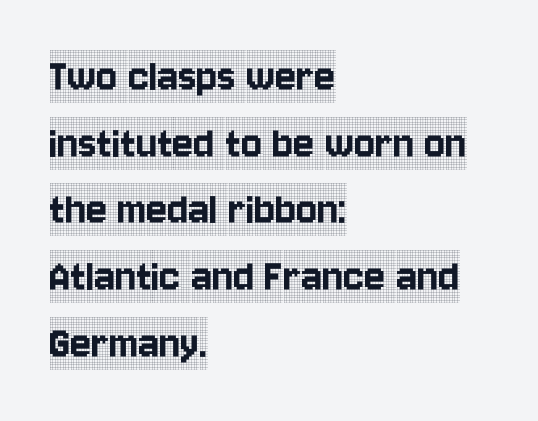
{"serif": "yes", "italic": "no", "width": "condensed", "x_height": "large", "monospaced": "no", "underline": "no", "align": "left", "line_spacing": "normal", "line_spacing_ratio": 1.36, "letter_spacing": "normal", "letter_spacing_em": 0.0, "glyph_px": 49}
